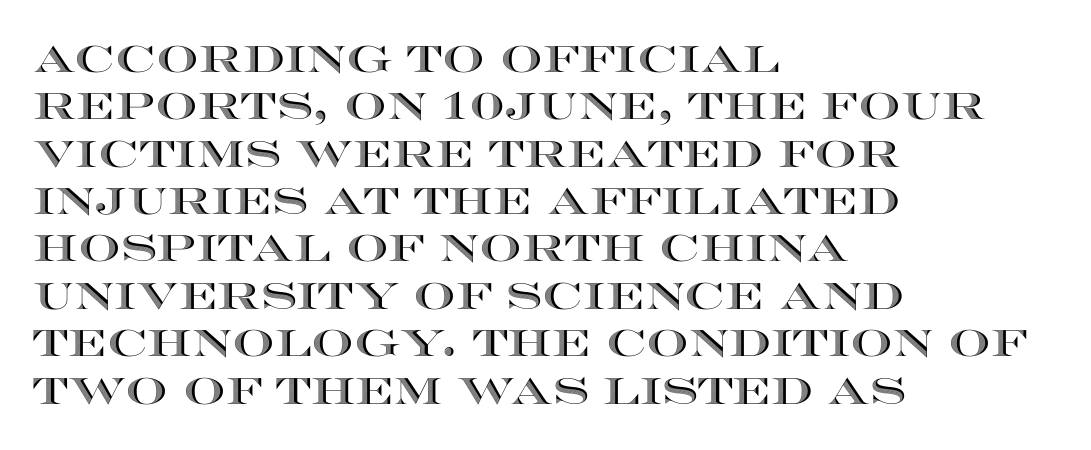
Q: Is the text italic (slanted)? A: No, it is upright.
Q: Is the text underlined? A: No.
Q: How is the paragraph aligned? A: Left-aligned.
Q: Is the spacing between letters normal or unusually wide? A: Normal.
Q: Is the spacing between lines tight, normal or loose? A: Normal.
Q: Width (condensed, normal, or wide)? A: Wide.
Q: x-height? A: Large.
Q: Monospaced? A: No.
